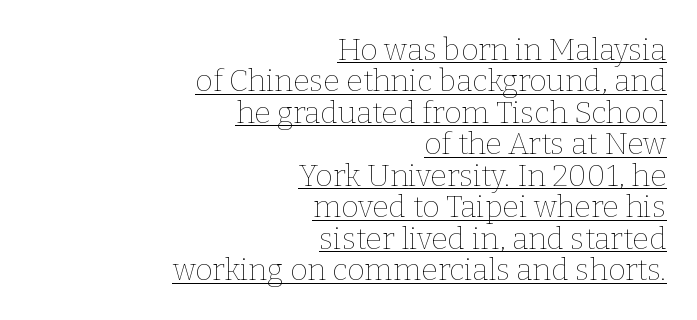
The image shows 30 px thin type, upright; set right-aligned, tight line spacing (1.05x), normal letter spacing, underlined; low stroke contrast and a medium x-height.
